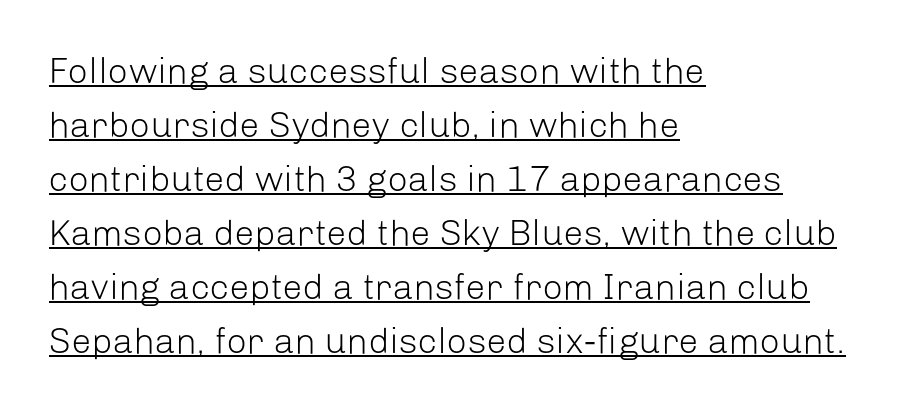
{"serif": "no", "italic": "no", "bold": "no", "weight": "light", "width": "normal", "stroke_contrast": "low", "x_height": "medium", "monospaced": "no", "underline": "yes", "align": "left", "line_spacing": "normal", "line_spacing_ratio": 1.5, "letter_spacing": "normal", "letter_spacing_em": 0.0, "glyph_px": 36}
